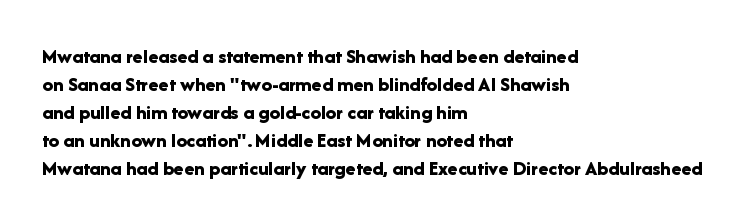
Q: Is the text bold? A: Yes.
Q: Is the text italic (slanted)? A: No, it is upright.
Q: Is the text underlined? A: No.
Q: How is the paragraph aligned? A: Left-aligned.
Q: Is the spacing between letters normal or unusually wide? A: Normal.
Q: Is the spacing between lines tight, normal or loose? A: Normal.
